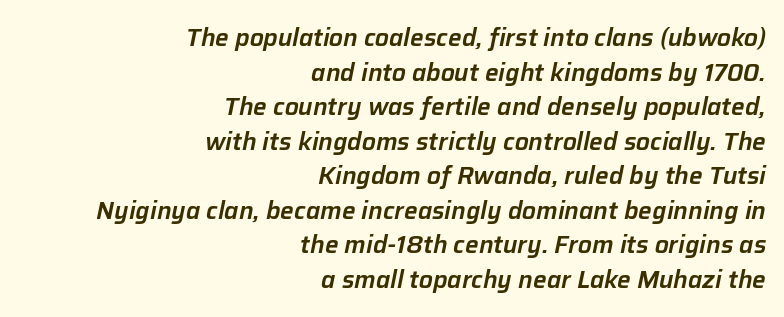
The image shows 24 px text type, italic (leaning right); set right-aligned, normal line spacing (1.44x), normal letter spacing, not underlined.
